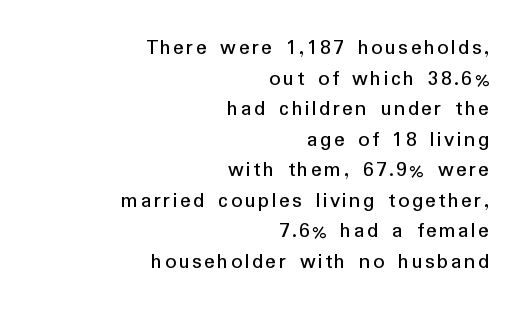
The compositor pushed each line to the right boundary. Upright lettering throughout. Successive baselines arrive at the customary interval. Nobody drew a line under any word here.
